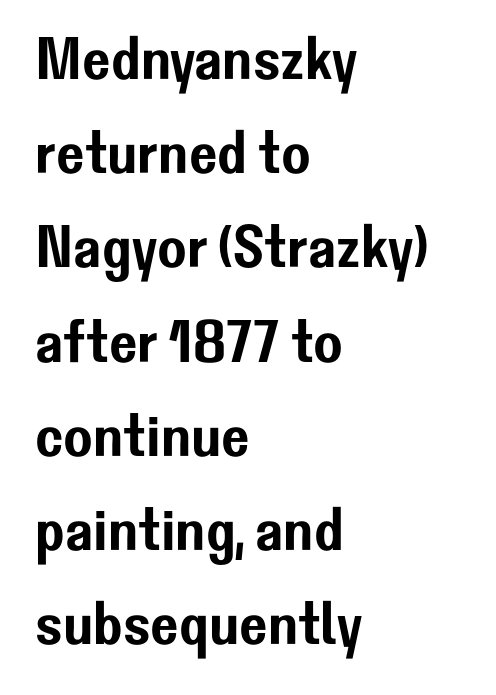
{"serif": "no", "italic": "no", "width": "normal", "stroke_contrast": "low", "x_height": "medium", "monospaced": "no", "underline": "no", "align": "left", "line_spacing": "normal", "line_spacing_ratio": 1.57, "letter_spacing": "normal", "letter_spacing_em": 0.0, "glyph_px": 60}
